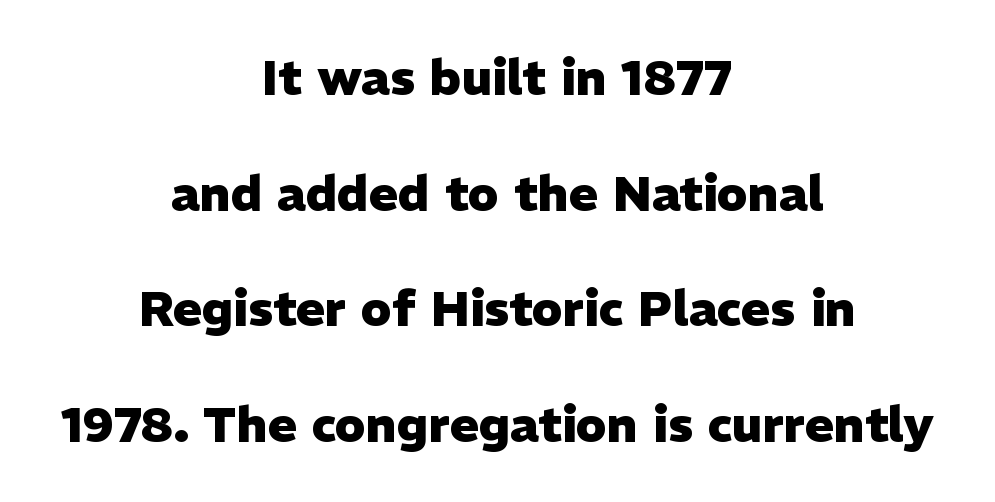
{"serif": "no", "italic": "no", "bold": "yes", "weight": "heavy", "width": "normal", "stroke_contrast": "low", "x_height": "medium", "monospaced": "no", "underline": "no", "align": "center", "line_spacing": "loose", "line_spacing_ratio": 2.36, "letter_spacing": "normal", "letter_spacing_em": 0.0, "glyph_px": 49}
